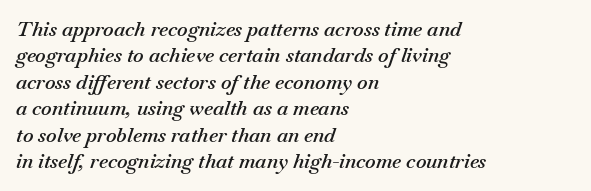
The image shows 20 px text type, italic (leaning right); set left-aligned, normal line spacing (1.32x), normal letter spacing, not underlined.
